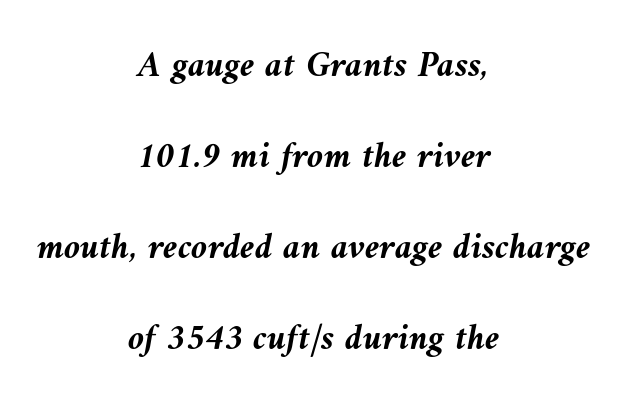
Q: Is the text bold? A: Yes.
Q: Is the text italic (slanted)? A: Yes, it leans left by about 10 degrees.
Q: Is the text underlined? A: No.
Q: How is the paragraph aligned? A: Centered.
Q: Is the spacing between letters normal or unusually wide? A: Normal.
Q: Is the spacing between lines tight, normal or loose? A: Loose.
Q: Width (condensed, normal, or wide)? A: Normal.
Q: Stroke contrast? A: Medium.
Q: x-height? A: Medium.
Q: Monospaced? A: No.
